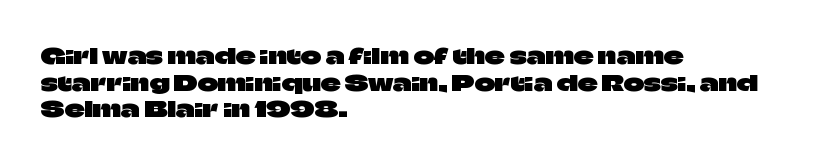
{"italic": "no", "underline": "no", "align": "left", "line_spacing_ratio": 1.21, "letter_spacing": "normal", "letter_spacing_em": 0.0, "glyph_px": 22}
